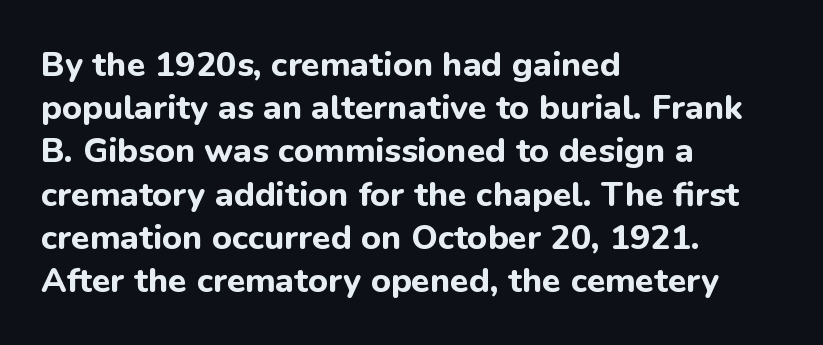
Inter-character spacing is left at the font's built-in metrics. Designer's note — italics off, roman on. Nope, no serifs anywhere on these letters. Glance below the letters and you will spot only blank space. Is there much room between lines? A standard amount, neither cramped nor airy. Proportional: the letters do not fall into vertical columns.
